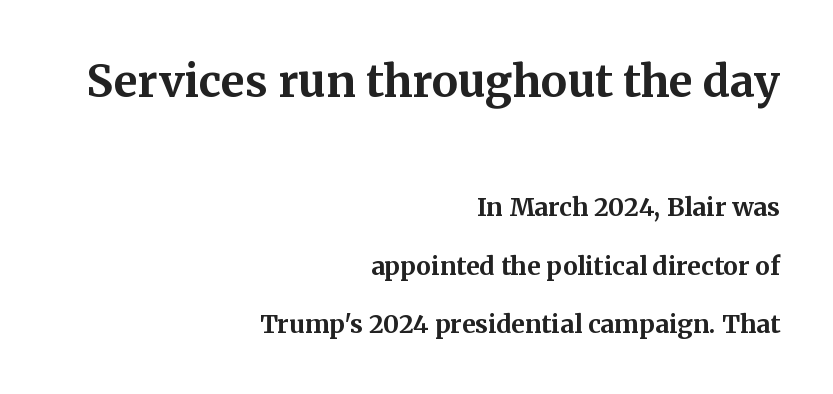
The image shows 44 px bold serif type, upright; set right-aligned, loose line spacing (2.34x), normal letter spacing, not underlined; the first (top) block is 1.76x larger; medium stroke contrast and a medium x-height.
